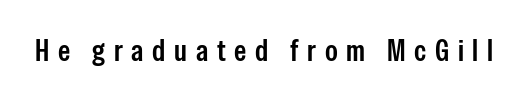
{"serif": "no", "italic": "no", "width": "condensed", "stroke_contrast": "low", "x_height": "medium", "monospaced": "no", "underline": "no", "letter_spacing": "wide", "letter_spacing_em": 0.28, "glyph_px": 31}
